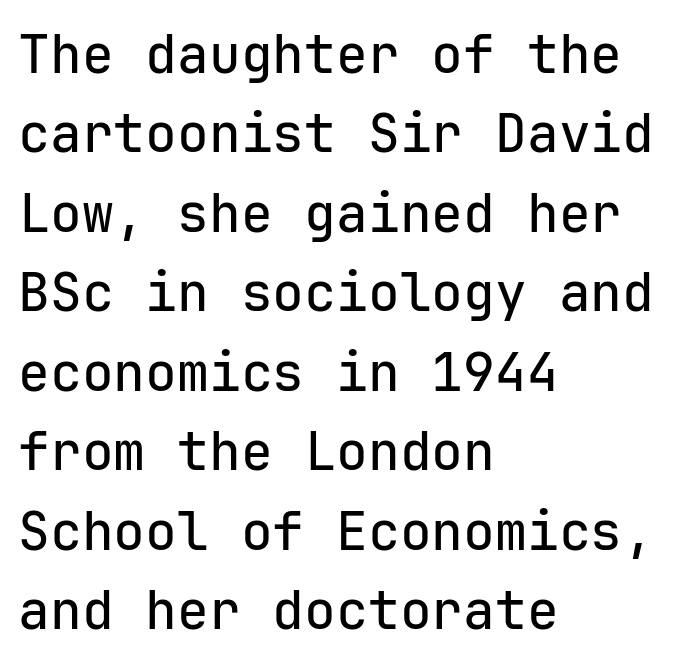
{"serif": "no", "italic": "no", "width": "normal", "stroke_contrast": "low", "x_height": "medium", "monospaced": "yes", "underline": "no", "align": "left", "line_spacing": "normal", "line_spacing_ratio": 1.5, "letter_spacing": "normal", "letter_spacing_em": 0.0, "glyph_px": 53}
